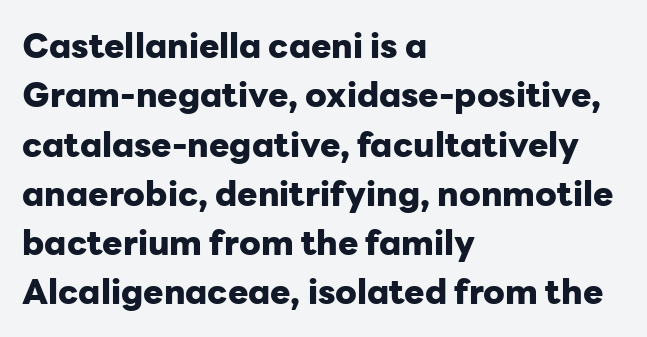
These lines carry a lot of weight — the face is fully bold. The glyphs in this specimen are sans serif. These lines are set flush left with a ragged right edge. Posture: straight, roman, zero tilt. Lines of text with bare space underneath. Short note: letters normally spaced.
